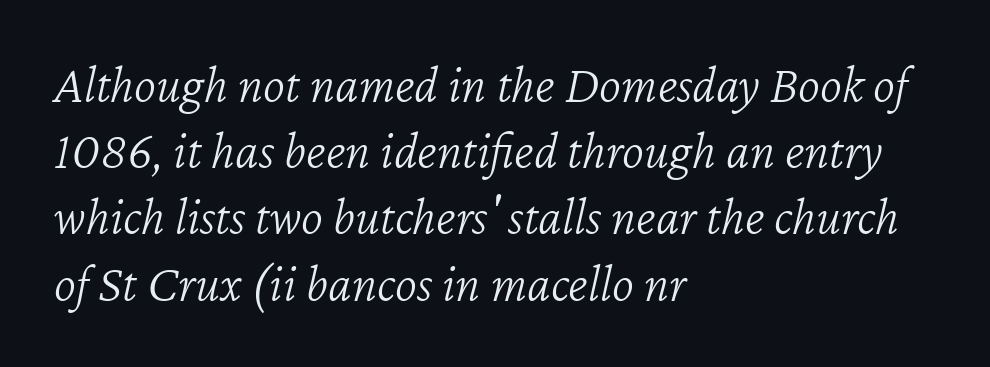
Posture: slanted. The face used here is proportionally spaced, like ordinary book or web type. These lines stack with their left ends in a neat column. Underline: absent. Is the letter spacing exaggerated? No — it looks like the ordinary default.
